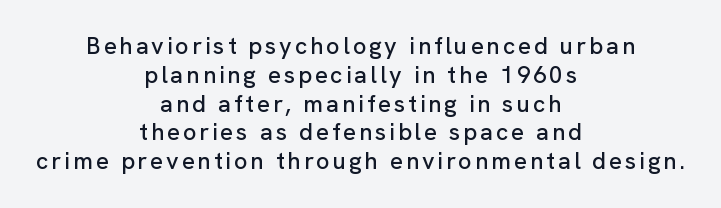
Caption: multi-line text, centered on the measure. The specimen reads as upright at a glance. Descenders hang freely into open space.
